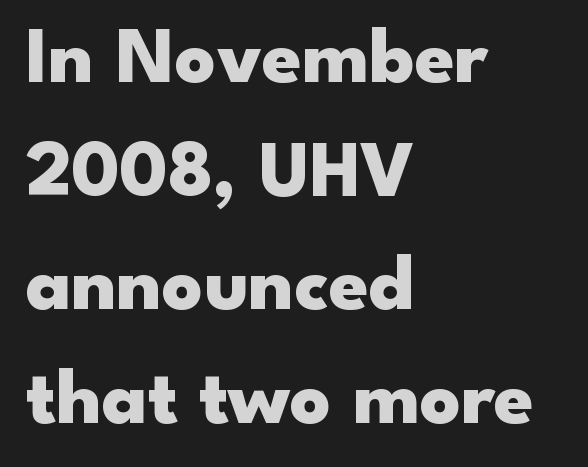
The image shows 80 px heavy, wide sans-serif type, upright; set left-aligned, normal line spacing (1.42x), normal letter spacing, not underlined; low stroke contrast and a small x-height.
